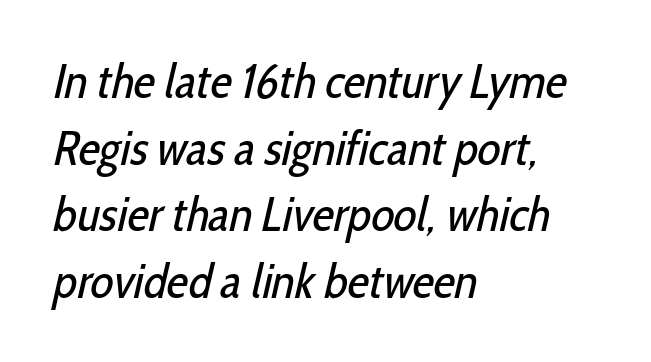
The strokes are not fattened; the text isn't bold. Compared with a centered layout, this one pins lines to the left instead. Has an underline been added? It has not. Each word holds together tightly as a unit, with standard inter-letter gaps.
